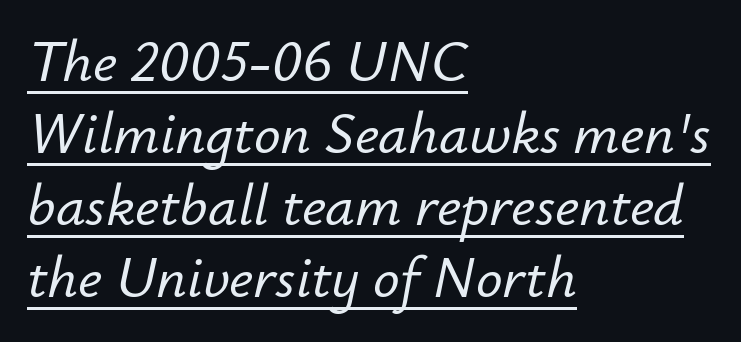
{"italic": "yes", "lean": "right", "slant_degrees": 12, "width": "normal", "stroke_contrast": "low", "x_height": "small", "monospaced": "no", "underline": "yes", "align": "left", "line_spacing_ratio": 1.22, "letter_spacing": "normal", "letter_spacing_em": 0.0, "glyph_px": 59}
